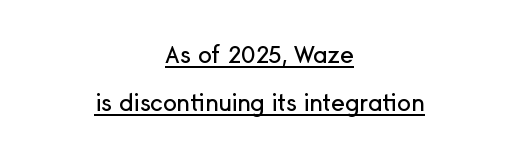
{"italic": "no", "underline": "yes", "align": "center", "line_spacing": "loose", "line_spacing_ratio": 2.08, "letter_spacing": "normal", "letter_spacing_em": 0.0, "glyph_px": 23}
